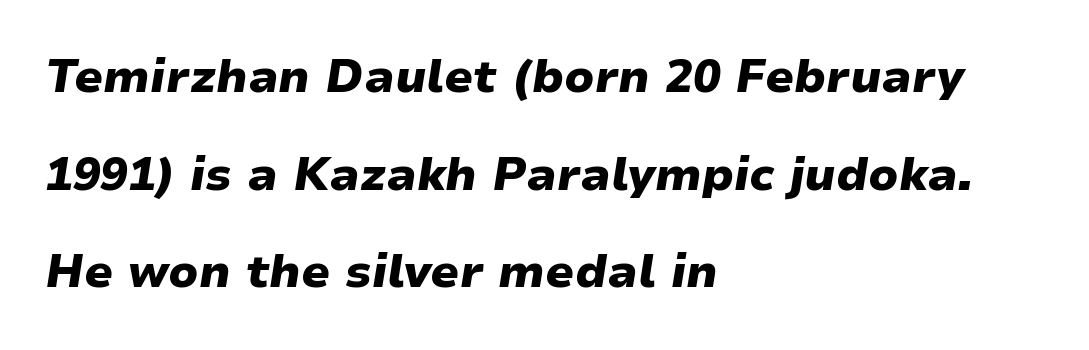
Q: Is the text bold? A: Yes.
Q: Is the text italic (slanted)? A: Yes, it leans right by about 9 degrees.
Q: Is the text underlined? A: No.
Q: How is the paragraph aligned? A: Left-aligned.
Q: Is the spacing between letters normal or unusually wide? A: Normal.
Q: Is the spacing between lines tight, normal or loose? A: Loose.
Q: Width (condensed, normal, or wide)? A: Wide.
Q: Stroke contrast? A: Low.
Q: x-height? A: Medium.
Q: Monospaced? A: No.
